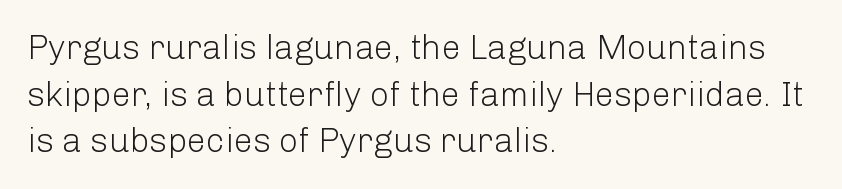
The image shows 34 px light sans-serif type, upright; set left-aligned, normal line spacing (1.37x), normal letter spacing, not underlined; low stroke contrast and a medium x-height.
